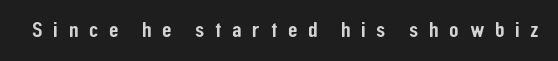
{"italic": "no", "underline": "no", "letter_spacing": "wide", "letter_spacing_em": 0.48, "glyph_px": 22}
